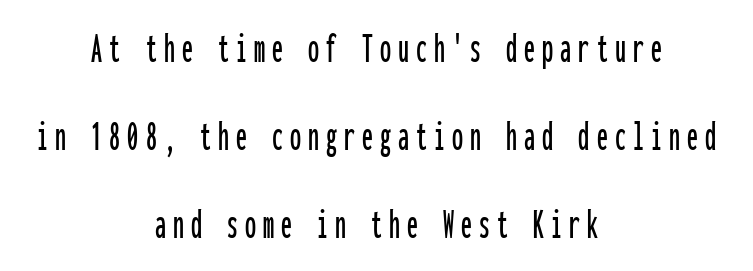
The space beneath each line is pristine and unruled. A typesetter would mark this as roman, not italic. I'd call this a sans setting — the letters go barefoot. In terms of leading, this rendering errs on the spacious side. Leftover space on each line is divided equally before and after the words.
